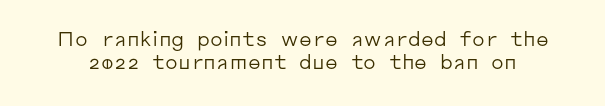
Q: Is the text bold? A: No.
Q: Is the text italic (slanted)? A: No, it is upright.
Q: Is the text underlined? A: No.
Q: Is the spacing between letters normal or unusually wide? A: Normal.
